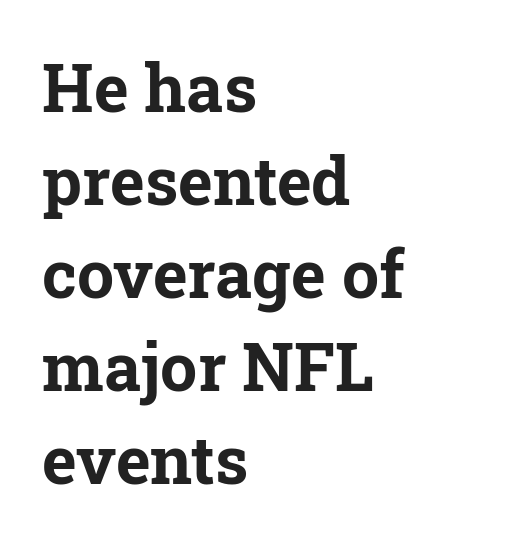
Reading down the block, your eye returns to a fixed left position each line. The rendering shows small feet on the letterforms — a serif design. The area under the type is left untouched. Typographic density is high because the face is bold. Style check: upright. Note the varied advance widths — an 'i' is clearly narrower than an 'm'.
